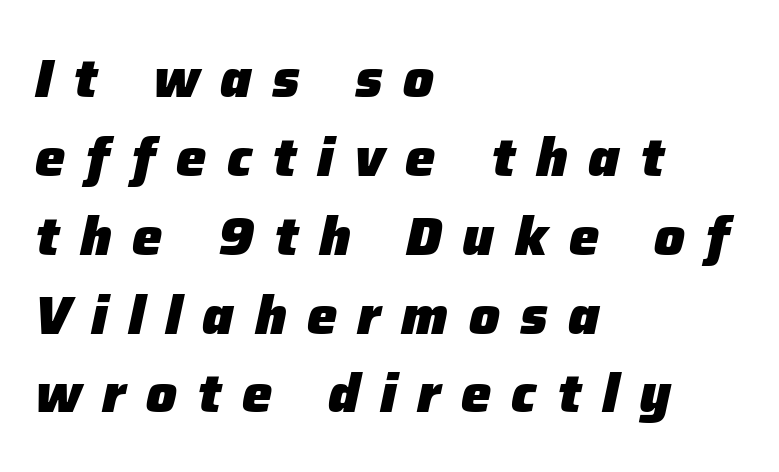
The image shows 54 px heavy type, italic (leaning right); set left-aligned, normal line spacing (1.46x), unusually wide letter spacing (+0.38 em), not underlined; low stroke contrast and a medium x-height.
